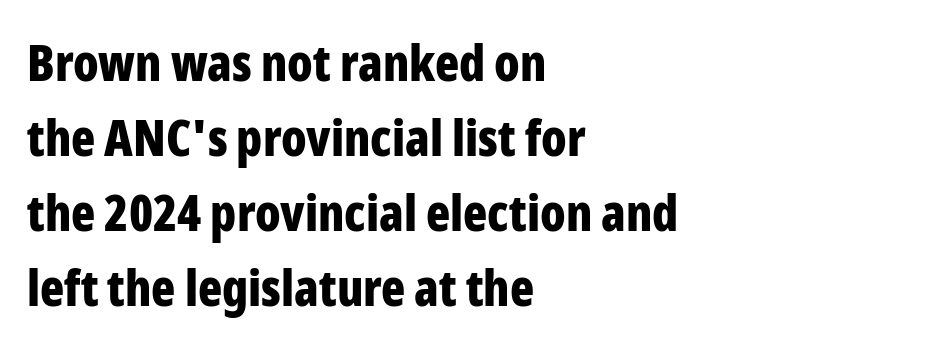
The image shows 50 px bold, condensed sans-serif type, upright; set left-aligned, normal line spacing (1.5x), normal letter spacing, not underlined; low stroke contrast and a medium x-height.
